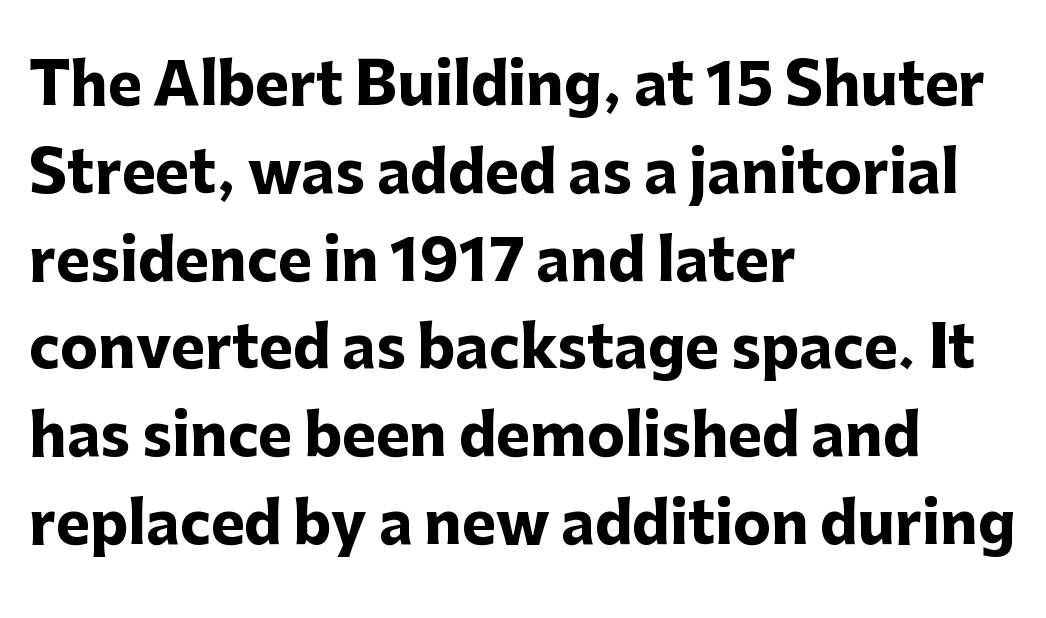
{"serif": "no", "italic": "no", "bold": "yes", "weight": "heavy", "width": "normal", "stroke_contrast": "low", "x_height": "medium", "monospaced": "no", "underline": "no", "align": "left", "line_spacing": "normal", "line_spacing_ratio": 1.54, "letter_spacing": "normal", "letter_spacing_em": 0.0, "glyph_px": 57}
